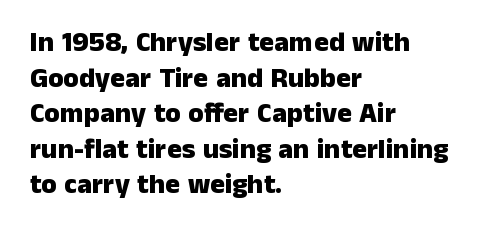
The characters look thick and weighty, a clear bold. Unlike a traditional serif, this face leaves its strokes unadorned. The font's upright variant was chosen for this text. The face used here is proportionally spaced, like ordinary book or web type. Glyph-to-glyph distance matches everyday printed text.
